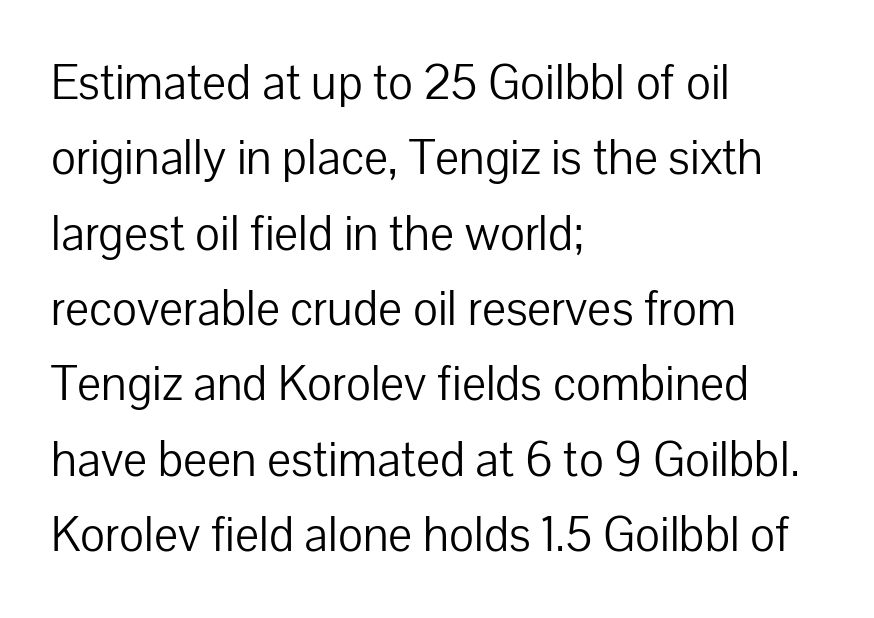
The image shows 48 px light sans-serif type, upright; set left-aligned, normal line spacing (1.57x), normal letter spacing, not underlined; low stroke contrast and a medium x-height.
